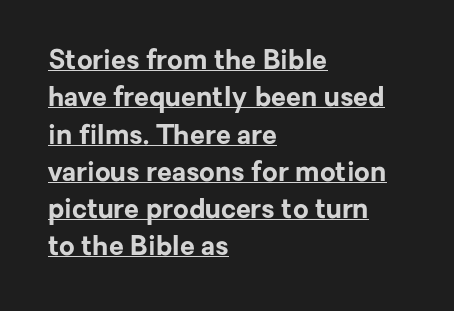
The image shows 27 px bold type, upright; set left-aligned, normal line spacing (1.38x), normal letter spacing, underlined.
